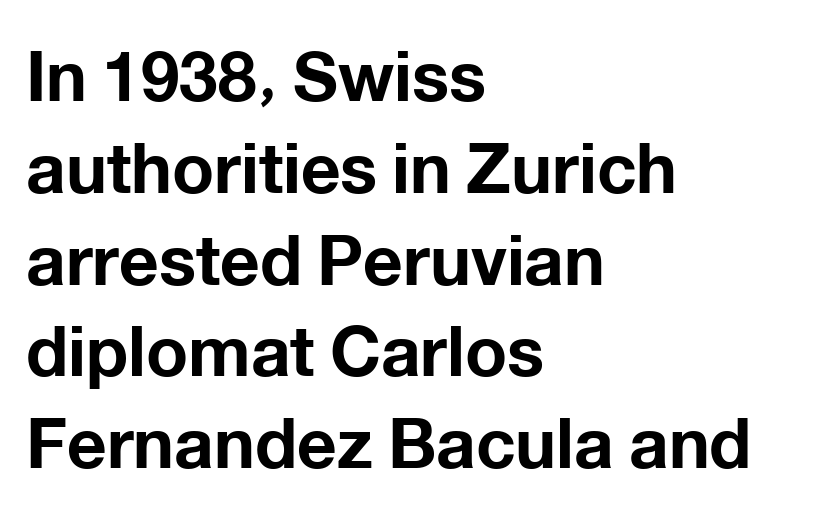
{"serif": "no", "italic": "no", "bold": "yes", "weight": "bold", "width": "normal", "stroke_contrast": "low", "x_height": "medium", "monospaced": "no", "underline": "no", "align": "left", "line_spacing": "normal", "line_spacing_ratio": 1.33, "letter_spacing": "normal", "letter_spacing_em": 0.0, "glyph_px": 69}
